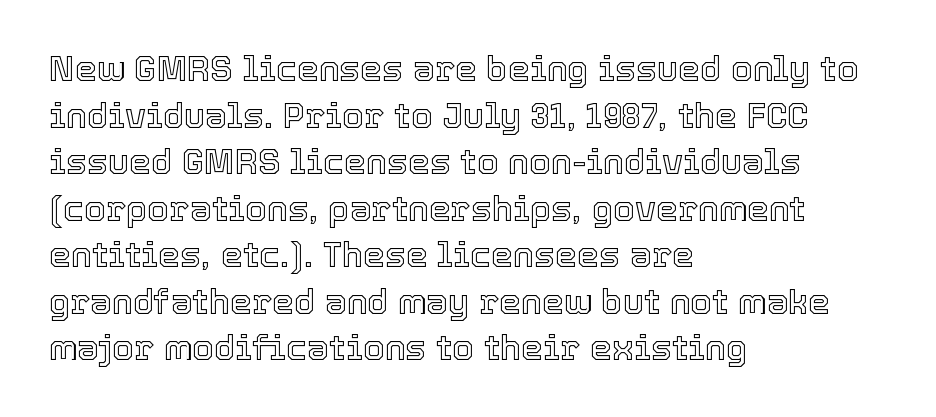
The image shows 35 px text type, upright; set left-aligned, normal line spacing (1.33x), normal letter spacing, not underlined; a medium x-height.
